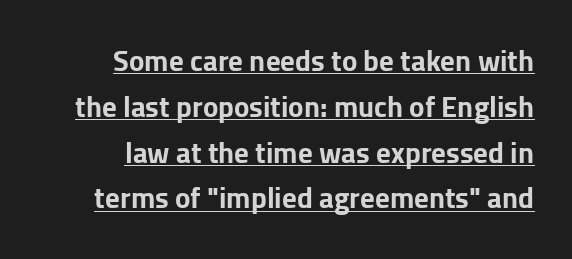
Q: Is the text bold? A: Yes.
Q: Is the text italic (slanted)? A: No, it is upright.
Q: Is the typeface a serif or a sans-serif typeface? A: Sans-serif.
Q: Is the text underlined? A: Yes.
Q: How is the paragraph aligned? A: Right-aligned.
Q: Is the spacing between letters normal or unusually wide? A: Normal.
Q: Is the spacing between lines tight, normal or loose? A: Normal.
Q: Width (condensed, normal, or wide)? A: Normal.
Q: Stroke contrast? A: Low.
Q: x-height? A: Medium.
Q: Monospaced? A: No.
